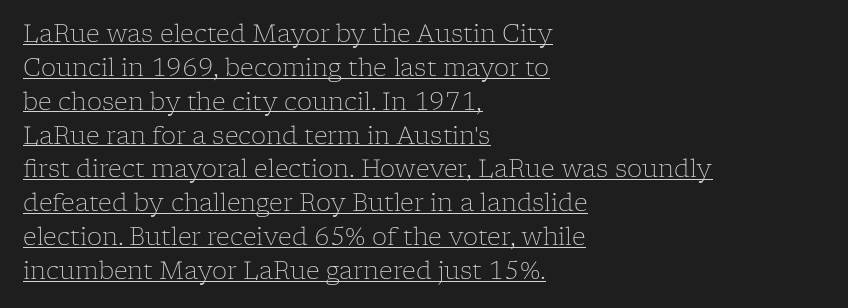
Q: Is the text bold? A: No.
Q: Is the text italic (slanted)? A: No, it is upright.
Q: Is the text underlined? A: Yes.
Q: How is the paragraph aligned? A: Left-aligned.
Q: Is the spacing between letters normal or unusually wide? A: Normal.
Q: Is the spacing between lines tight, normal or loose? A: Normal.
